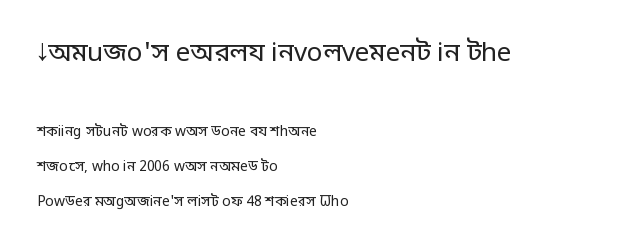
Q: Is the text bold? A: No.
Q: Is the text italic (slanted)? A: No, it is upright.
Q: Is the text underlined? A: No.
Q: How is the paragraph aligned? A: Left-aligned.
Q: Is the spacing between letters normal or unusually wide? A: Normal.
Q: Is the spacing between lines tight, normal or loose? A: Loose.
Q: Which block of text is set in a larger size, the first (top) or the second (bottom)? A: The first (top) one.
